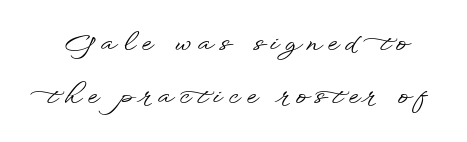
The image shows 26 px text type; set loose line spacing (2.04x), unusually wide letter spacing (+0.26 em), not underlined.
